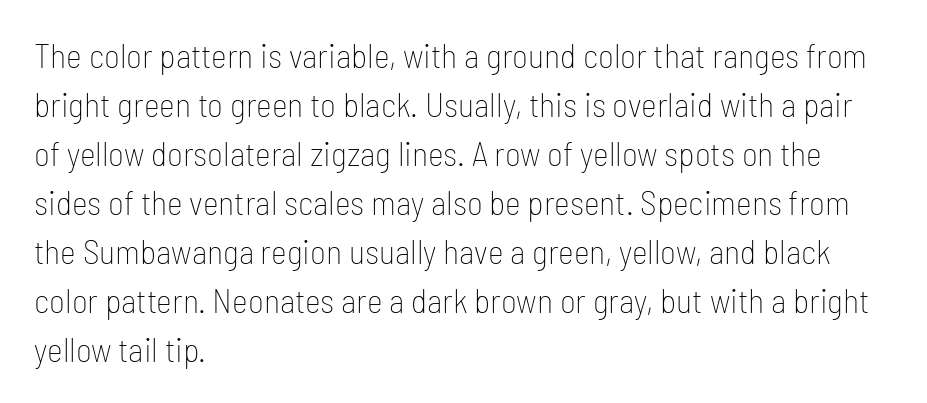
The image shows 34 px thin, condensed sans-serif type, upright; set left-aligned, normal line spacing (1.44x), normal letter spacing, not underlined; low stroke contrast and a medium x-height.
